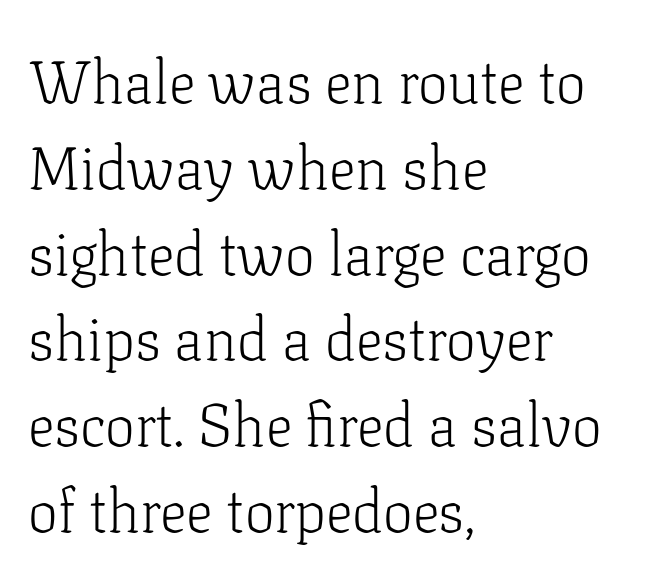
Q: Is the text bold? A: No.
Q: Is the text italic (slanted)? A: No, it is upright.
Q: Is the typeface a serif or a sans-serif typeface? A: Serif.
Q: Is the text underlined? A: No.
Q: How is the paragraph aligned? A: Left-aligned.
Q: Is the spacing between letters normal or unusually wide? A: Normal.
Q: Is the spacing between lines tight, normal or loose? A: Normal.
Q: Width (condensed, normal, or wide)? A: Normal.
Q: Stroke contrast? A: Low.
Q: x-height? A: Medium.
Q: Monospaced? A: No.
